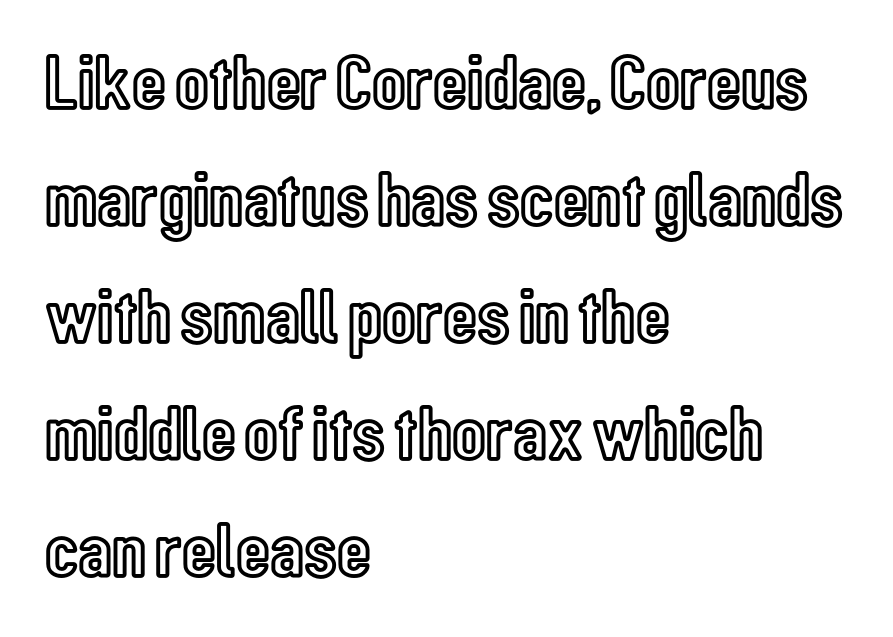
{"italic": "no", "width": "condensed", "x_height": "medium", "monospaced": "no", "underline": "no", "align": "left", "line_spacing": "normal", "line_spacing_ratio": 1.5, "letter_spacing": "normal", "letter_spacing_em": 0.0, "glyph_px": 78}
